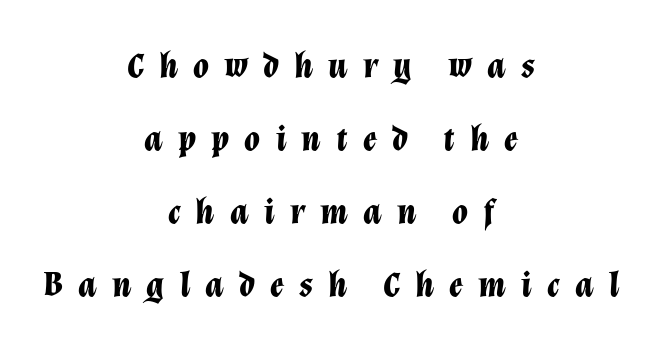
{"italic": "yes", "lean": "right", "slant_degrees": 12, "bold": "yes", "weight": "bold", "width": "normal", "stroke_contrast": "low", "x_height": "medium", "monospaced": "no", "underline": "no", "align": "center", "line_spacing": "loose", "line_spacing_ratio": 2.03, "letter_spacing": "wide", "letter_spacing_em": 0.42, "glyph_px": 36}
